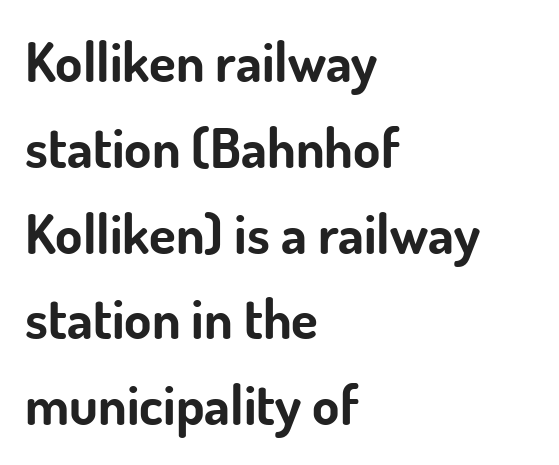
The image shows 55 px bold sans-serif type, upright; set left-aligned, normal line spacing (1.56x), normal letter spacing, not underlined; low stroke contrast and a small x-height.
